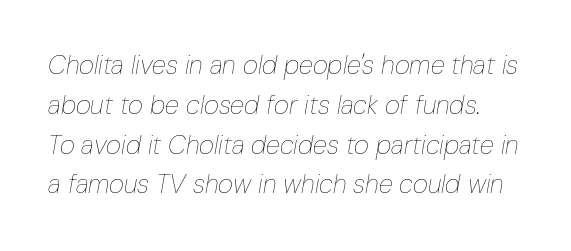
{"italic": "yes", "lean": "right", "slant_degrees": 10, "bold": "no", "underline": "no", "line_spacing": "normal", "line_spacing_ratio": 1.53, "letter_spacing": "normal", "letter_spacing_em": 0.0, "glyph_px": 26}
